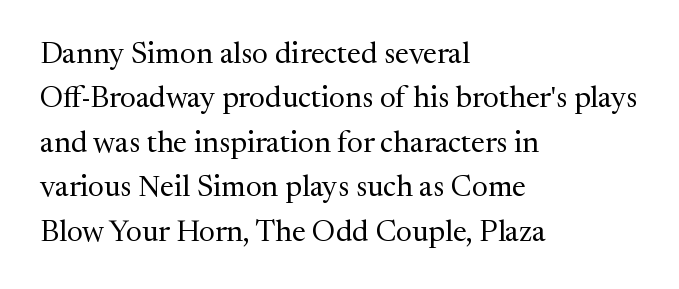
The image shows 30 px regular-weight serif type, upright; set left-aligned, normal line spacing (1.48x), normal letter spacing, not underlined; medium stroke contrast and a medium x-height.
